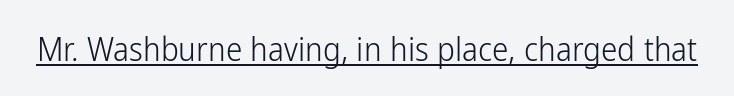
Q: Is the text bold? A: No.
Q: Is the text italic (slanted)? A: No, it is upright.
Q: Is the typeface a serif or a sans-serif typeface? A: Sans-serif.
Q: Is the text underlined? A: Yes.
Q: Is the spacing between letters normal or unusually wide? A: Normal.
Q: Width (condensed, normal, or wide)? A: Condensed.
Q: Stroke contrast? A: Low.
Q: x-height? A: Medium.
Q: Monospaced? A: No.
